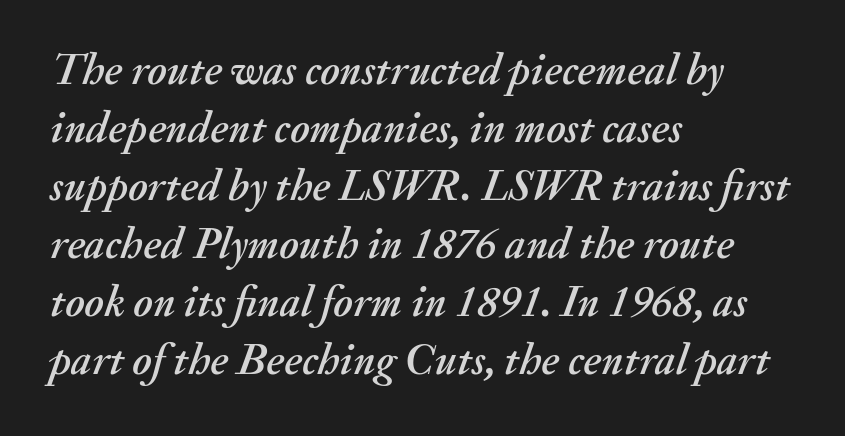
{"italic": "yes", "lean": "right", "slant_degrees": 20, "width": "normal", "stroke_contrast": "medium", "x_height": "small", "monospaced": "no", "underline": "no", "align": "left", "line_spacing": "normal", "line_spacing_ratio": 1.32, "letter_spacing": "normal", "letter_spacing_em": 0.0, "glyph_px": 44}
